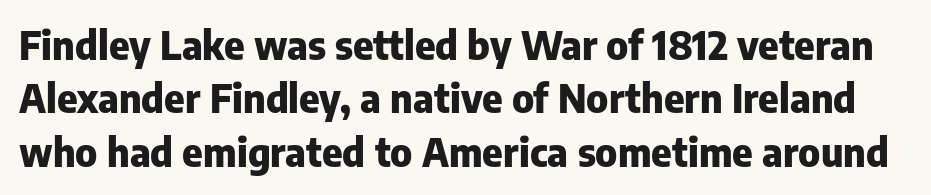
Q: Is the text bold? A: Yes.
Q: Is the text italic (slanted)? A: No, it is upright.
Q: Is the typeface a serif or a sans-serif typeface? A: Sans-serif.
Q: Is the text underlined? A: No.
Q: Is the spacing between letters normal or unusually wide? A: Normal.
Q: Is the spacing between lines tight, normal or loose? A: Normal.
Q: Width (condensed, normal, or wide)? A: Normal.
Q: Stroke contrast? A: Low.
Q: x-height? A: Medium.
Q: Monospaced? A: No.
